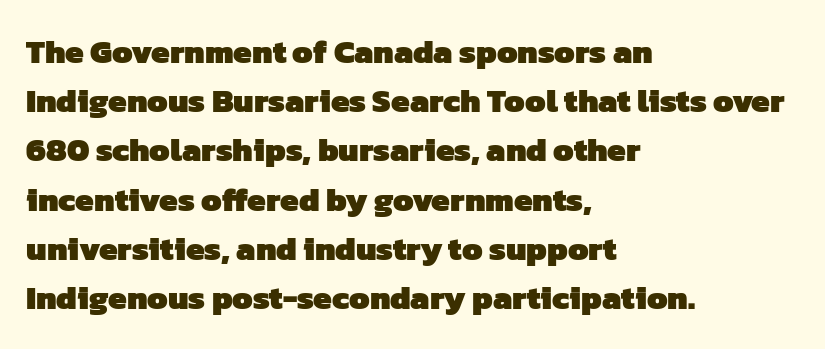
The image shows 33 px heavy sans-serif type; set left-aligned, normal line spacing (1.49x), normal letter spacing, not underlined; low stroke contrast and a medium x-height.
